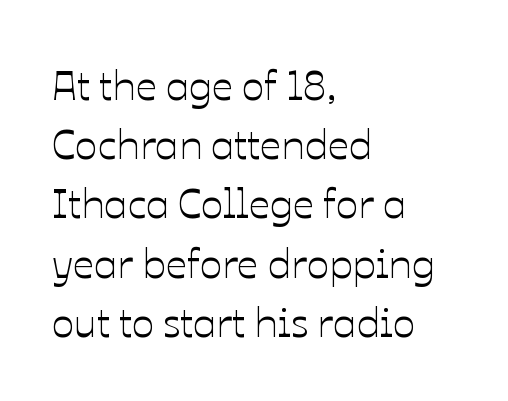
The image shows 42 px text type, upright; set left-aligned, normal line spacing (1.41x), normal letter spacing, not underlined; low stroke contrast and a medium x-height.
